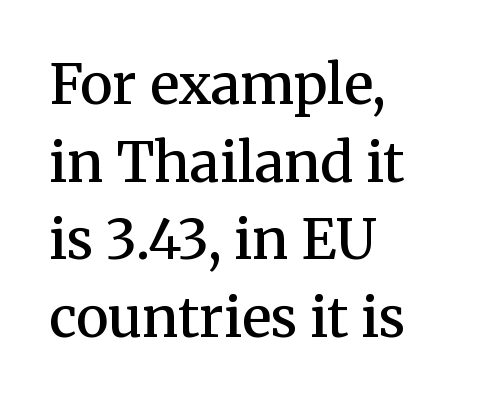
{"serif": "yes", "italic": "no", "bold": "semi", "weight": "semibold", "width": "normal", "stroke_contrast": "medium", "x_height": "medium", "monospaced": "no", "underline": "no", "align": "left", "line_spacing": "normal", "line_spacing_ratio": 1.41, "letter_spacing": "normal", "letter_spacing_em": 0.0, "glyph_px": 55}
